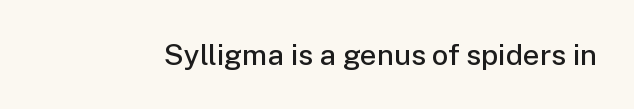
{"serif": "no", "italic": "no", "bold": "semi", "weight": "semibold", "width": "normal", "stroke_contrast": "low", "x_height": "medium", "monospaced": "no", "underline": "no", "letter_spacing": "normal", "letter_spacing_em": 0.0, "glyph_px": 29}
